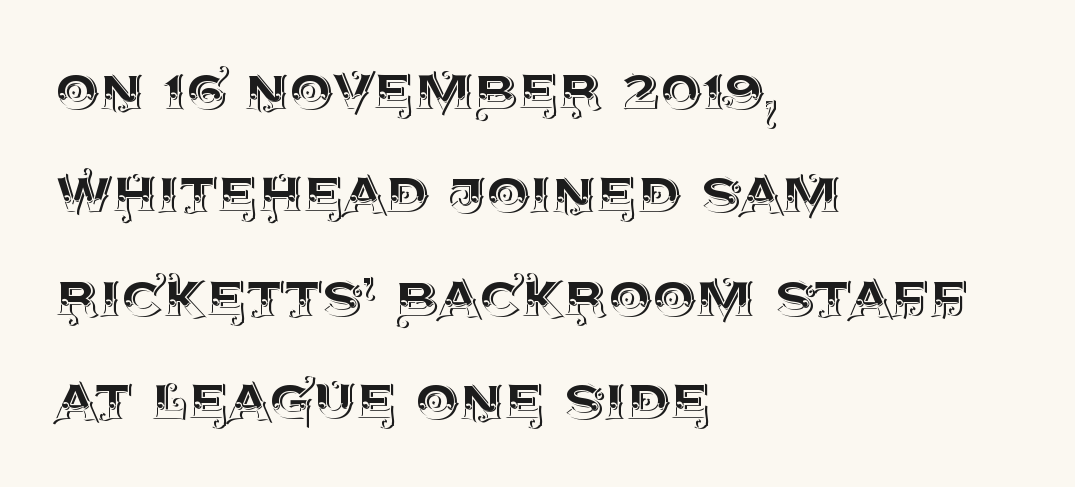
{"italic": "no", "width": "normal", "x_height": "large", "monospaced": "no", "underline": "no", "align": "left", "line_spacing": "normal", "line_spacing_ratio": 1.5, "letter_spacing": "normal", "letter_spacing_em": 0.0, "glyph_px": 69}
